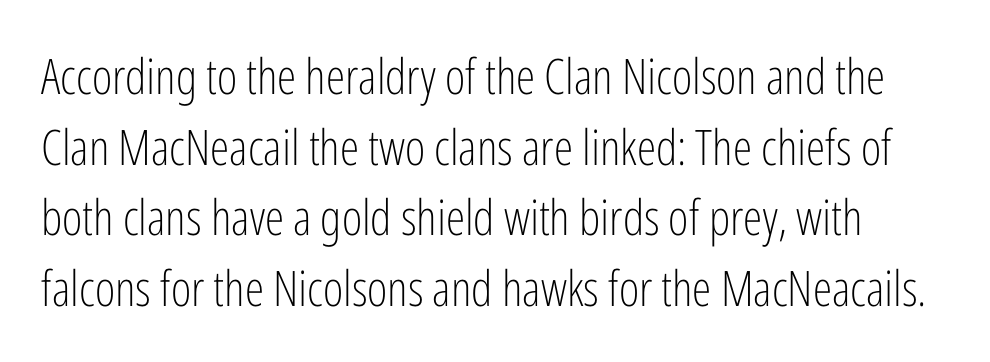
Q: Is the text bold? A: No.
Q: Is the text italic (slanted)? A: No, it is upright.
Q: Is the typeface a serif or a sans-serif typeface? A: Sans-serif.
Q: Is the text underlined? A: No.
Q: Is the spacing between letters normal or unusually wide? A: Normal.
Q: Is the spacing between lines tight, normal or loose? A: Normal.
Q: Width (condensed, normal, or wide)? A: Condensed.
Q: Stroke contrast? A: Low.
Q: x-height? A: Medium.
Q: Monospaced? A: No.
